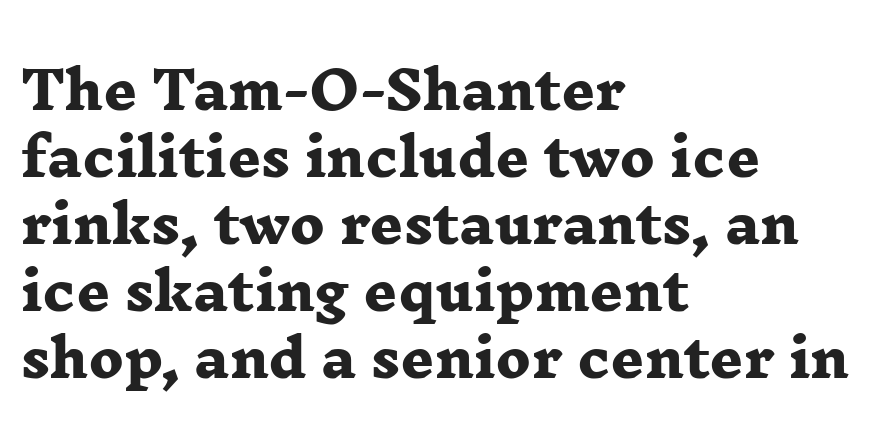
The image shows 52 px heavy, wide serif type; set left-aligned, normal line spacing (1.29x), normal letter spacing, not underlined; low stroke contrast and a medium x-height.
